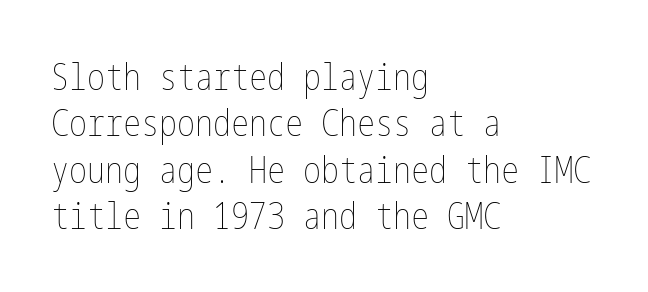
The compositor pushed each line to the left boundary. The tracking reads as untouched default to a designer's eye. The lettering stays uniformly vertical, giving the passage a roman look. Stroke mass is kept to a normal reading level or below. Honestly, there is no underline to notice here at all.
